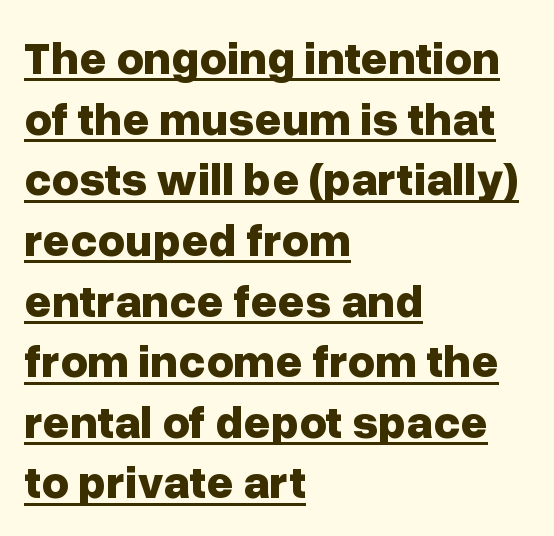
{"serif": "no", "italic": "no", "bold": "yes", "weight": "bold", "width": "normal", "stroke_contrast": "low", "x_height": "medium", "monospaced": "no", "underline": "yes", "align": "left", "line_spacing": "normal", "line_spacing_ratio": 1.29, "letter_spacing": "normal", "letter_spacing_em": 0.0, "glyph_px": 47}
